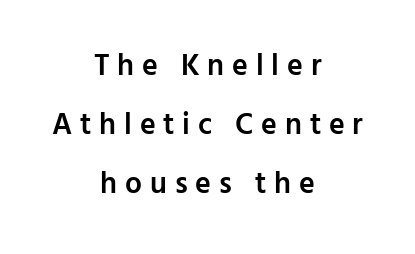
A centered setting, common on invitations and titles, is used for this passage. Does the weight exceed regular? Yes, but only to semibold. The string is rendered with underlining switched off. The font family rendered here belongs to the sans-serif group. Look at the tracking — it's clearly loosened, letters drifting apart. Line spacing here is loose.
